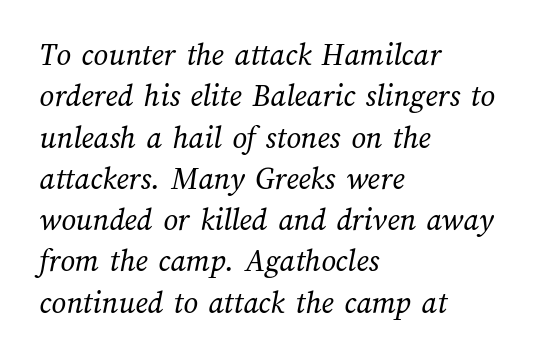
The image shows 32 px regular-weight type; set left-aligned, normal line spacing (1.29x), normal letter spacing, not underlined; medium stroke contrast and a medium x-height.
